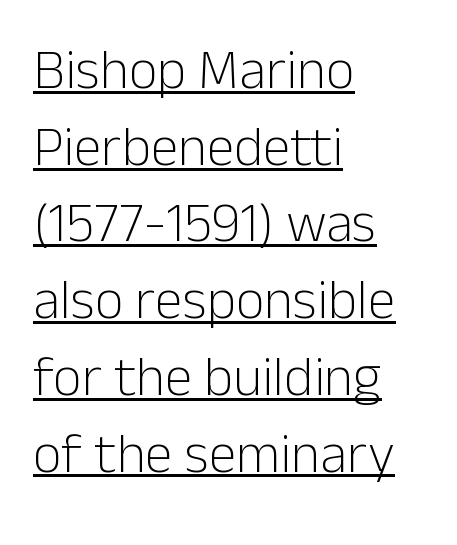
No italicization has been applied; the sample stays upright. The rows are spaced the way most documents space them. Short note: letters normally spaced. Compared with a centered layout, this one pins lines to the left instead. The rendering shows plain stroke endings on the letterforms — a sans-serif design.
